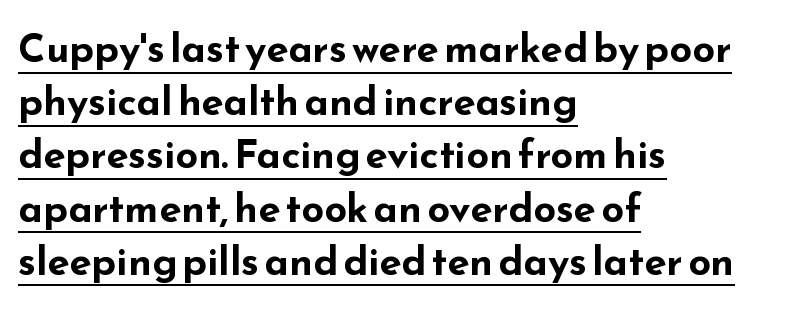
Q: Is the text bold? A: Yes.
Q: Is the text italic (slanted)? A: No, it is upright.
Q: Is the typeface a serif or a sans-serif typeface? A: Sans-serif.
Q: Is the text underlined? A: Yes.
Q: How is the paragraph aligned? A: Left-aligned.
Q: Is the spacing between letters normal or unusually wide? A: Normal.
Q: Is the spacing between lines tight, normal or loose? A: Normal.
Q: Width (condensed, normal, or wide)? A: Wide.
Q: Stroke contrast? A: Low.
Q: x-height? A: Small.
Q: Monospaced? A: No.
